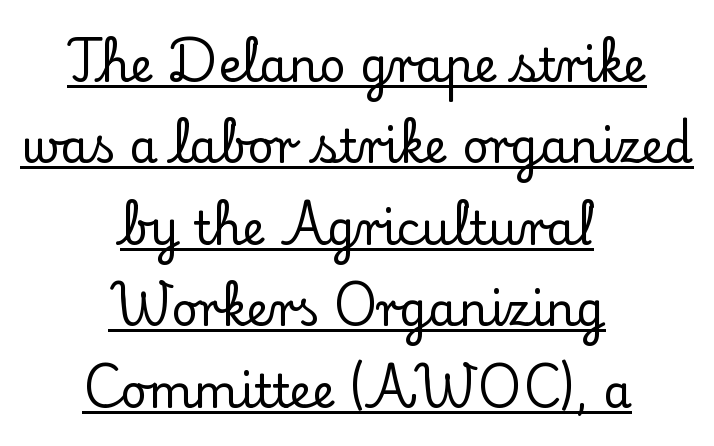
{"serif": "yes", "italic": "no", "width": "normal", "stroke_contrast": "low", "x_height": "small", "monospaced": "no", "underline": "yes", "align": "center", "line_spacing_ratio": 1.77, "letter_spacing": "normal", "letter_spacing_em": 0.0, "glyph_px": 46}
